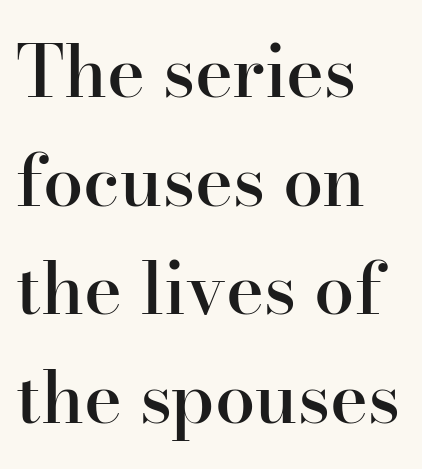
The letters advance in unequal steps, a hallmark of proportional type. Type style note: has serifs. Descenders hang freely into open space. How are the letters spaced? Ordinarily, with no added tracking. These lines carry some extra weight — a demibold, not a full bold.
